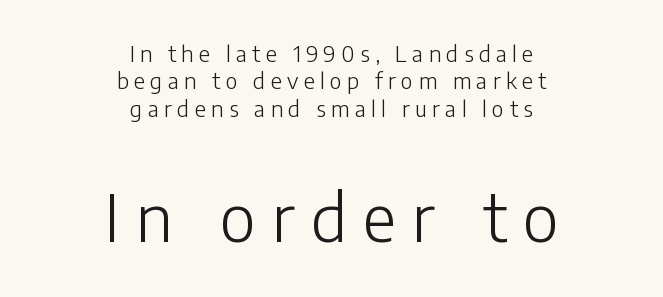
Rows of type keep a routine distance in the vertical direction. The gaps between neighbouring characters are conspicuously large. A student would call this center alignment; a typographer would say set centered. The designer gave the closing block more size than the opening block. A typesetter would call this proportional, since set widths differ per character. Lines of text with bare space underneath.
